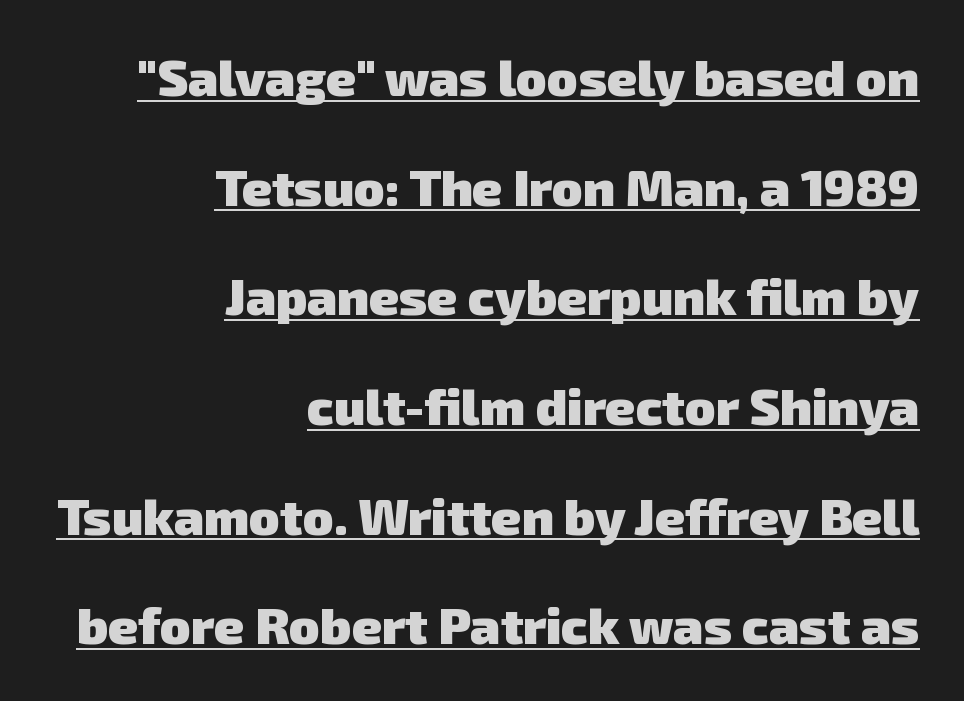
The passage shown stacks its lines with a broad gap. Every row of glyphs terminates at an identical x-position on the right. Nothing unusual about the tracking: characters are spaced as the font intends. The typeface chosen for these lines omits serifs. The rendering uses natural spacing where letterforms have individual widths. The typesetter has applied underlining to the passage shown.
